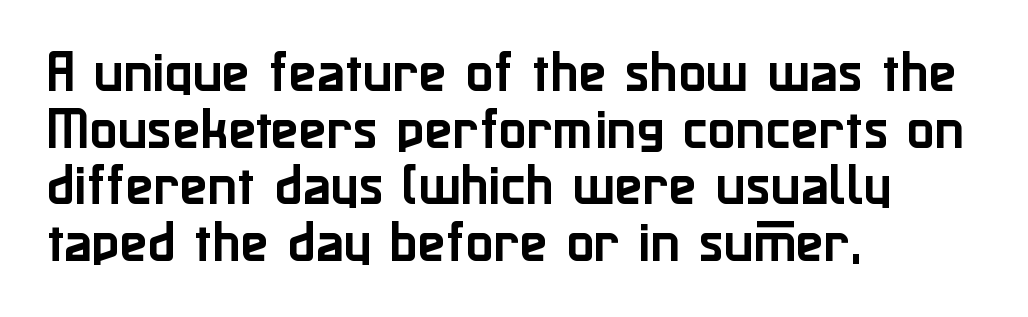
The image shows 46 px sans-serif type, upright; set left-aligned, line spacing 1.23x, normal letter spacing, not underlined; low stroke contrast and a medium x-height.
